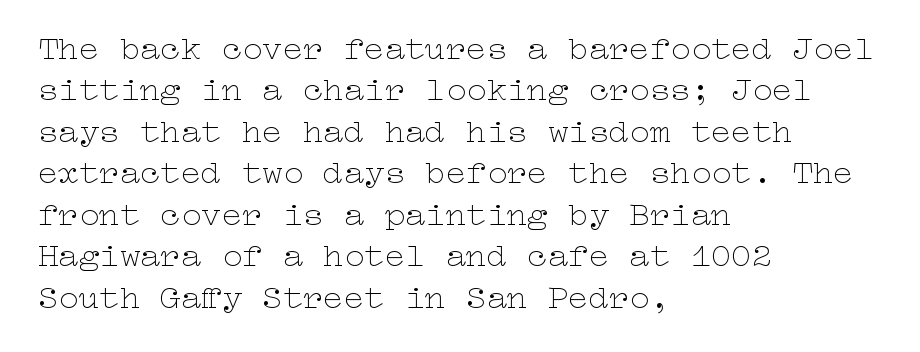
{"italic": "no", "bold": "no", "weight": "thin", "width": "wide", "stroke_contrast": "low", "x_height": "medium", "underline": "no", "align": "left", "line_spacing_ratio": 1.22, "letter_spacing": "normal", "letter_spacing_em": 0.0, "glyph_px": 34}
